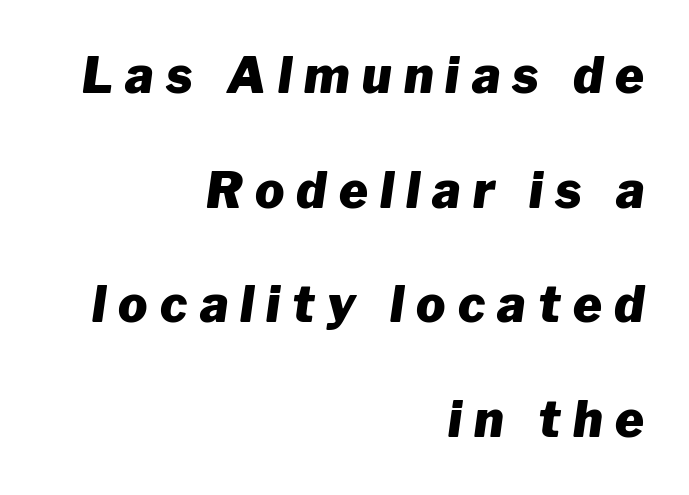
{"italic": "yes", "lean": "right", "slant_degrees": 8, "bold": "yes", "weight": "heavy", "width": "normal", "stroke_contrast": "low", "x_height": "medium", "monospaced": "no", "underline": "no", "align": "right", "line_spacing": "loose", "line_spacing_ratio": 2.34, "letter_spacing": "wide", "letter_spacing_em": 0.25, "glyph_px": 49}
